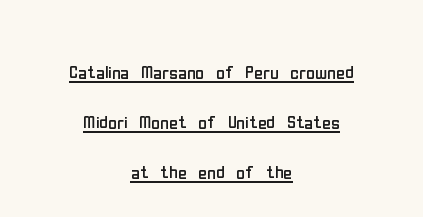
Q: Is the text bold? A: No.
Q: Is the text italic (slanted)? A: No, it is upright.
Q: Is the text underlined? A: Yes.
Q: How is the paragraph aligned? A: Centered.
Q: Is the spacing between letters normal or unusually wide? A: Normal.
Q: Is the spacing between lines tight, normal or loose? A: Loose.
